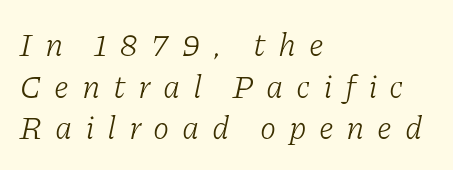
The strokes are not fattened; the text isn't bold. Letterform terminals end in serifs throughout the passage. Spacing verdict: proportional, widths tailored to each character. The paragraph has a hard left edge and a soft right edge. The text carries the slant typical of an italic or oblique font.
